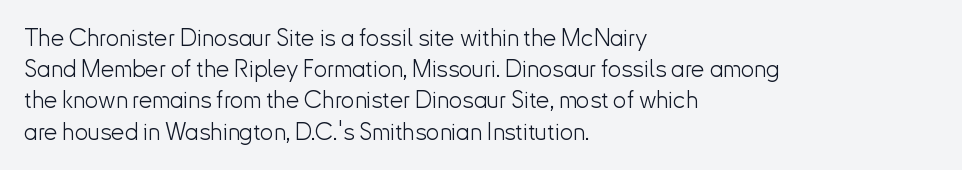
The image shows 24 px text type, upright; set left-aligned, normal line spacing (1.3x), normal letter spacing, not underlined.
